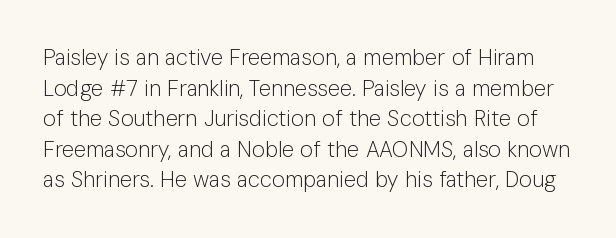
The image shows 22 px text type, upright; set normal line spacing (1.39x), normal letter spacing, not underlined.
